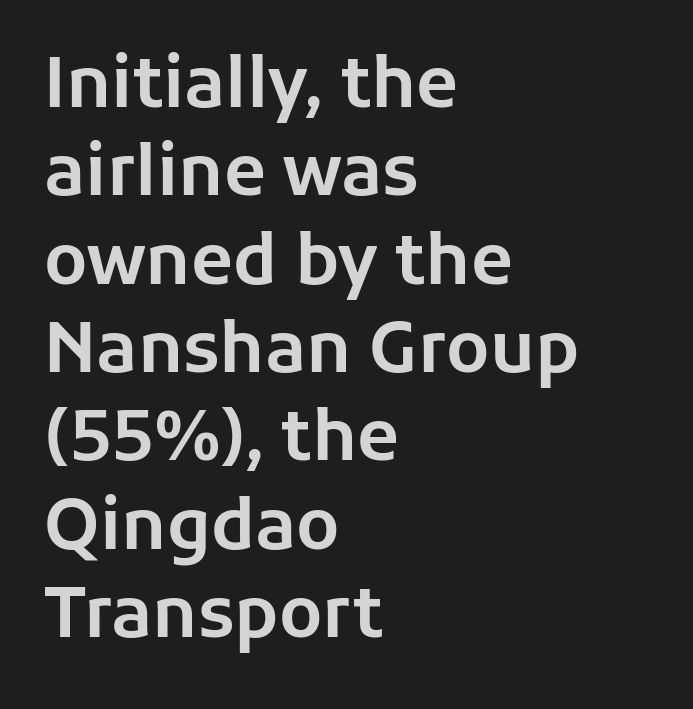
{"serif": "no", "italic": "no", "width": "normal", "stroke_contrast": "low", "x_height": "medium", "monospaced": "no", "underline": "no", "align": "left", "line_spacing": "normal", "line_spacing_ratio": 1.28, "letter_spacing": "normal", "letter_spacing_em": 0.0, "glyph_px": 69}
